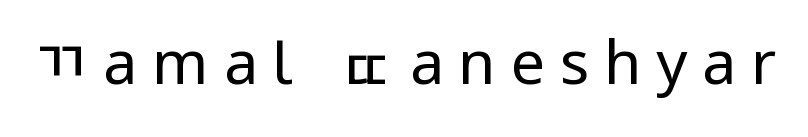
The image shows 61 px regular-weight sans-serif type, upright; set unusually wide letter spacing (+0.24 em), not underlined; low stroke contrast and a medium x-height.
